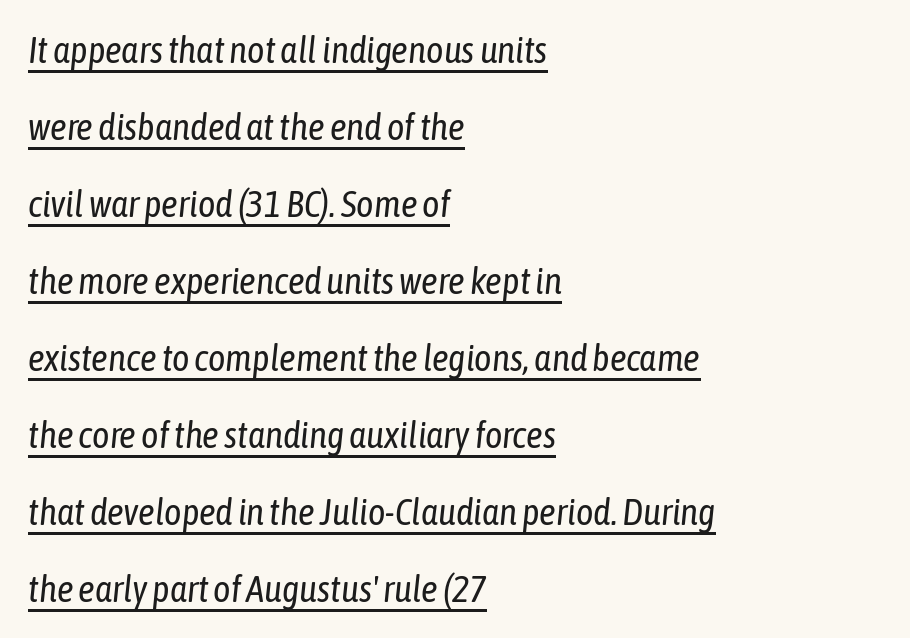
The typesetter has applied underlining to the passage shown. Varying glyph widths throughout — classic text-font behaviour. Weight: not bold — regular or lighter. Notice how the stems are inclined rather than vertical — that's the hallmark of italics.
